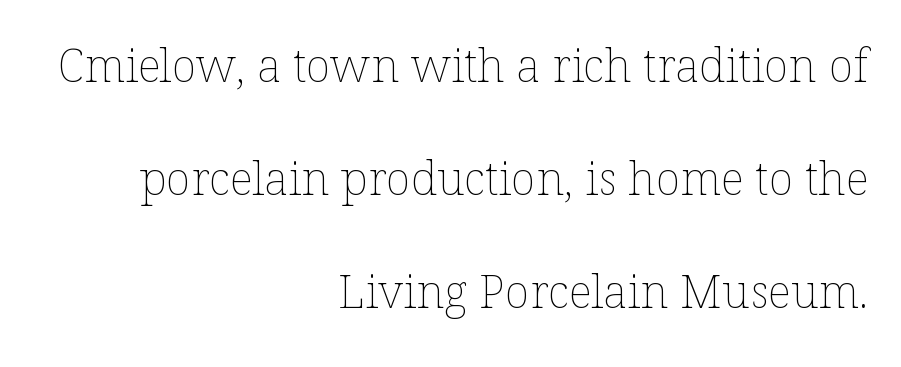
{"italic": "no", "bold": "no", "weight": "thin", "width": "normal", "stroke_contrast": "low", "x_height": "medium", "monospaced": "no", "underline": "no", "align": "right", "line_spacing": "loose", "line_spacing_ratio": 2.46, "letter_spacing": "normal", "letter_spacing_em": 0.0, "glyph_px": 46}
